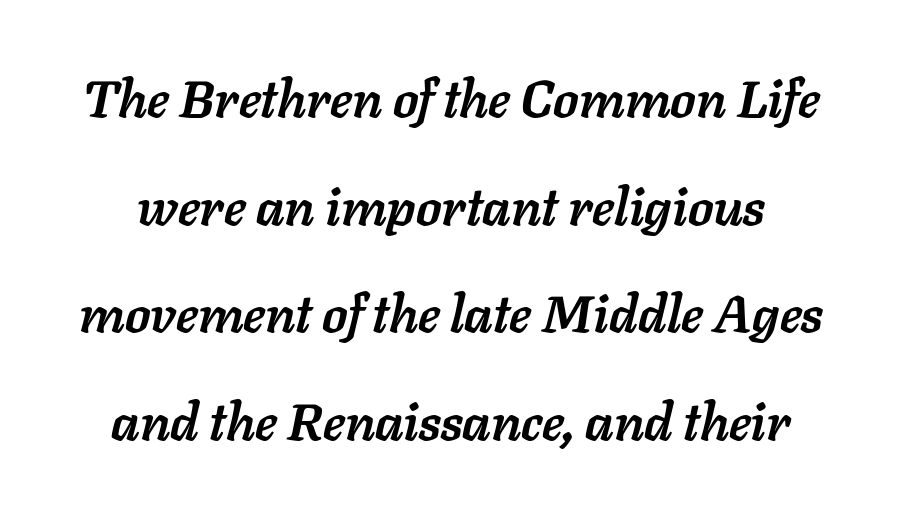
Its strokes are broad and dark, the hallmark of bold type. Students, observe: this is what heavily led, spacious text looks like. The face used here is proportionally spaced, like ordinary book or web type. Inter-character spacing is left at the font's built-in metrics. Emphasis-style slanted type is in use.
